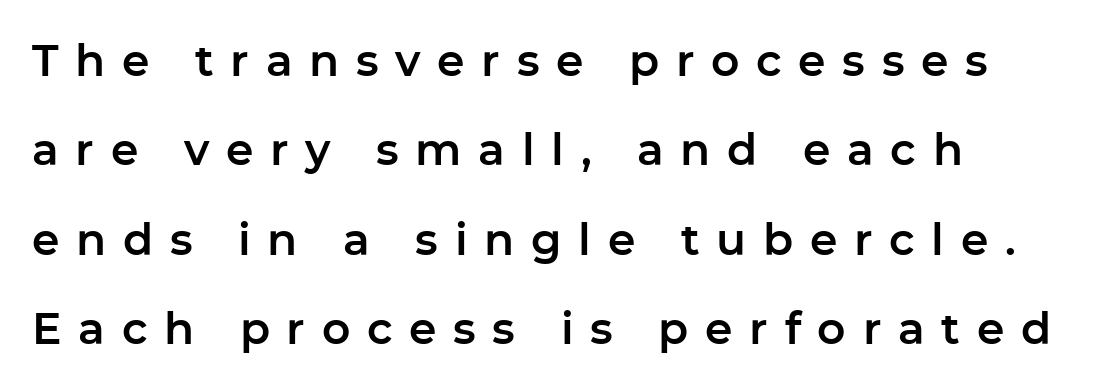
Q: Is the text italic (slanted)? A: No, it is upright.
Q: Is the typeface a serif or a sans-serif typeface? A: Sans-serif.
Q: Is the text underlined? A: No.
Q: Is the spacing between letters normal or unusually wide? A: Unusually wide.
Q: Is the spacing between lines tight, normal or loose? A: Loose.
Q: Width (condensed, normal, or wide)? A: Normal.
Q: Stroke contrast? A: Low.
Q: x-height? A: Medium.
Q: Monospaced? A: No.
